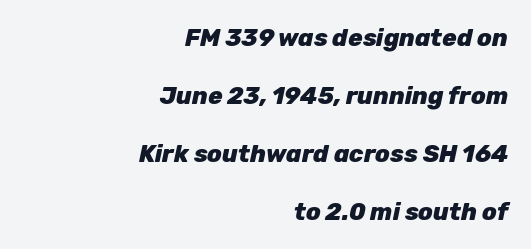
It's the slanting kind of type. The passage shown is not underscored anywhere. A full-strength bold gives these letters their thick strokes. One glance says open: line gaps are wider than usual. This rendering leaves character spacing at its baseline value. The rendering anchors every line to the right-hand side.
